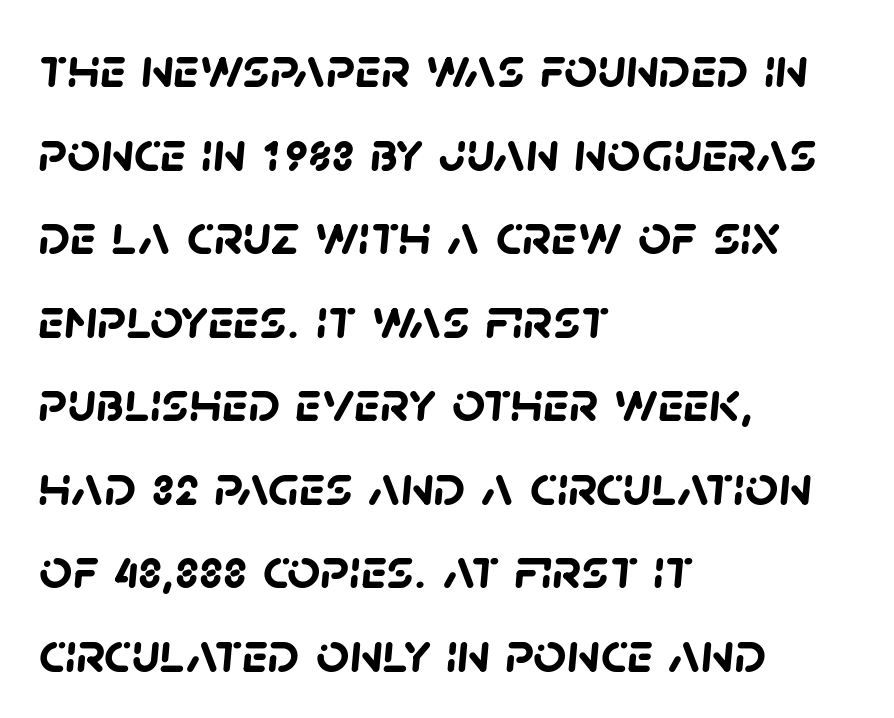
The image shows 58 px semibold sans-serif type; set left-aligned, normal line spacing (1.44x), normal letter spacing, not underlined; low stroke contrast and a large x-height.
